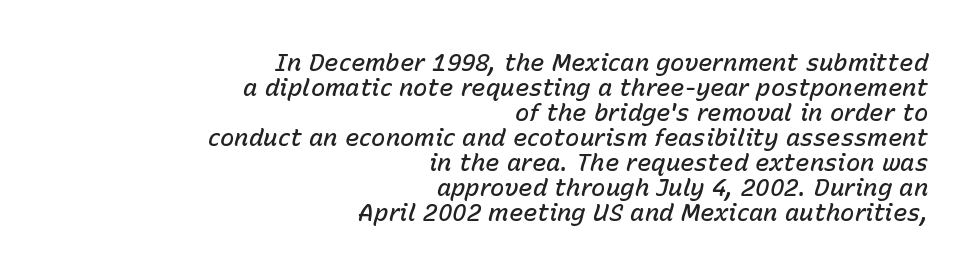
Q: Is the text bold? A: Semi-bold.
Q: Is the text italic (slanted)? A: Yes, it leans right by about 15 degrees.
Q: Is the text underlined? A: No.
Q: How is the paragraph aligned? A: Right-aligned.
Q: Is the spacing between letters normal or unusually wide? A: Normal.
Q: Is the spacing between lines tight, normal or loose? A: Tight.
